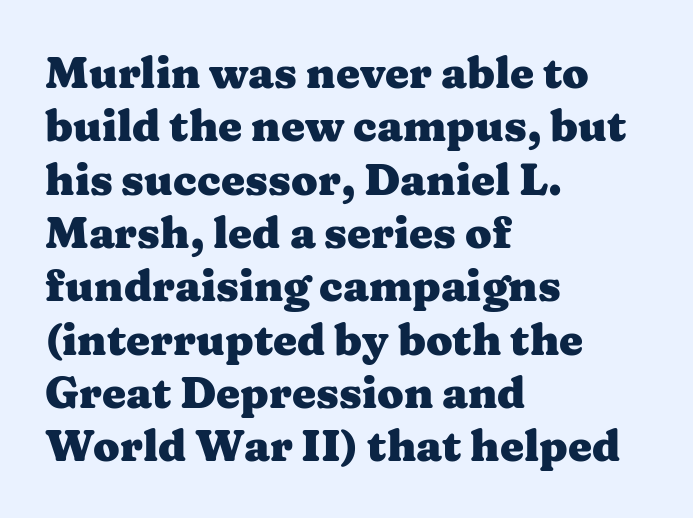
{"serif": "yes", "italic": "no", "bold": "yes", "weight": "heavy", "width": "wide", "stroke_contrast": "medium", "x_height": "medium", "monospaced": "no", "underline": "no", "align": "left", "line_spacing_ratio": 1.24, "letter_spacing": "normal", "letter_spacing_em": 0.0, "glyph_px": 43}
